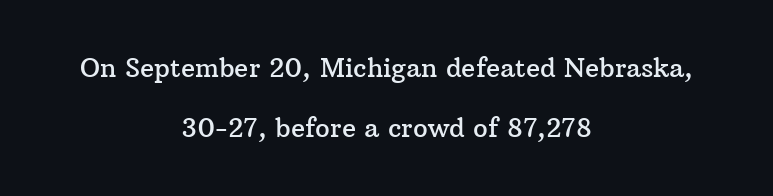
This is roman type, the default non-slanted kind. Short and long lines alike share a common midpoint. Honestly, the rows look like they've been pulled way apart. Look at the tracking — it's just the regular setting, nothing added.
